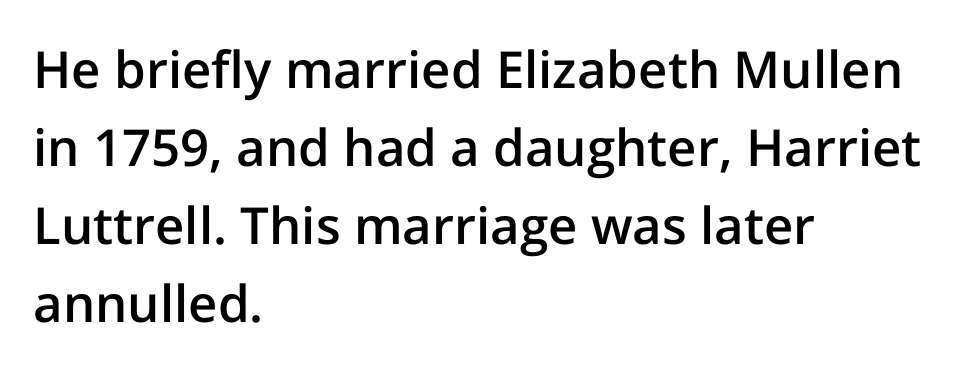
Evenly set lines give the paragraph a standard silhouette. The space directly below the letters is spotless. Which margin do the lines hug? The left one — the right edge is uneven. Is this a sans? Yes — the strokes have no serifs.
